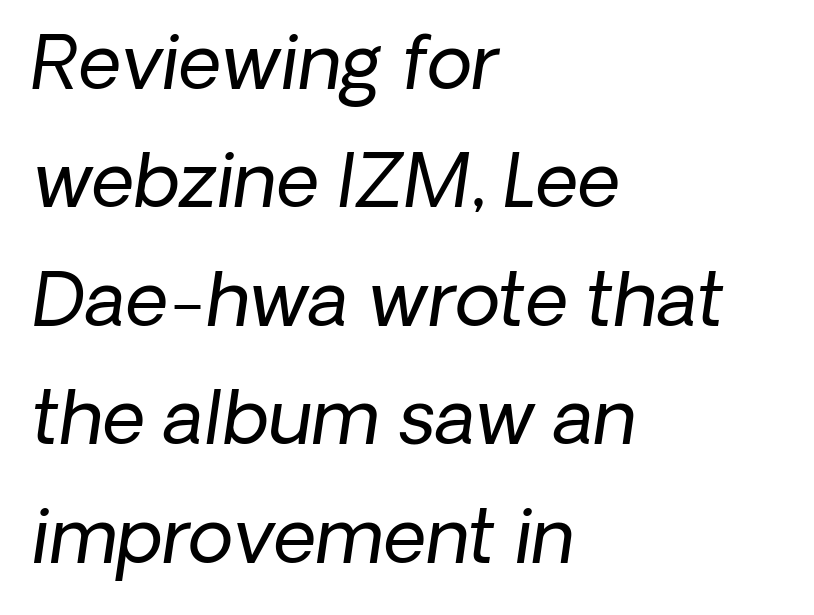
Q: Is the text bold? A: No.
Q: Is the text italic (slanted)? A: Yes, it leans right by about 8 degrees.
Q: Is the text underlined? A: No.
Q: How is the paragraph aligned? A: Left-aligned.
Q: Is the spacing between letters normal or unusually wide? A: Normal.
Q: Is the spacing between lines tight, normal or loose? A: Normal.
Q: Width (condensed, normal, or wide)? A: Normal.
Q: Stroke contrast? A: Low.
Q: x-height? A: Medium.
Q: Monospaced? A: No.
